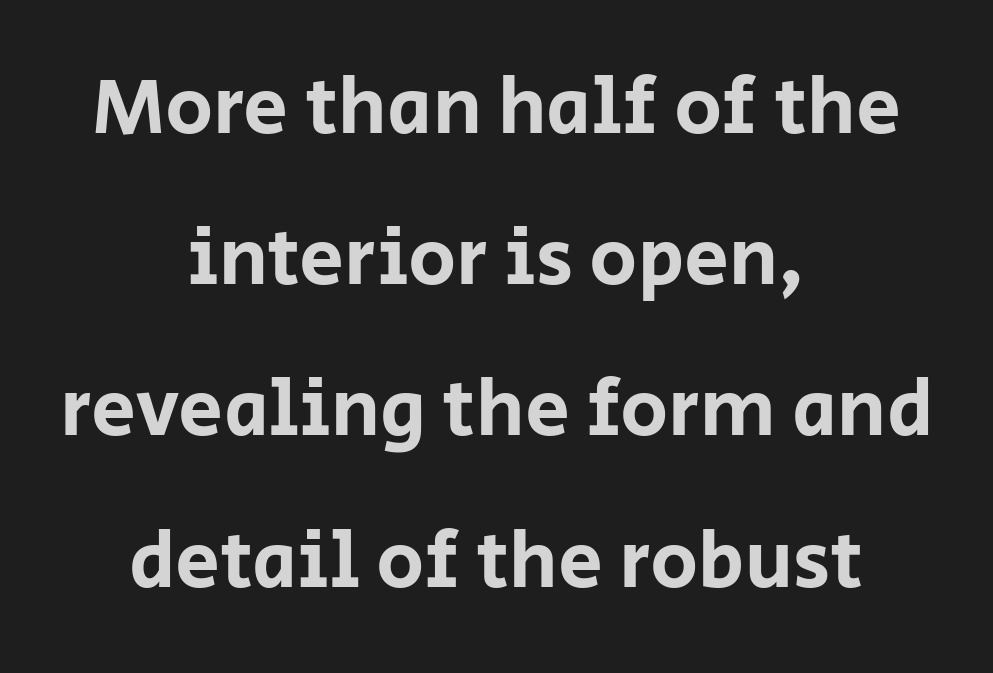
Q: Is the text italic (slanted)? A: No, it is upright.
Q: Is the typeface a serif or a sans-serif typeface? A: Sans-serif.
Q: Is the text underlined? A: No.
Q: How is the paragraph aligned? A: Centered.
Q: Is the spacing between letters normal or unusually wide? A: Normal.
Q: Width (condensed, normal, or wide)? A: Normal.
Q: Stroke contrast? A: Low.
Q: x-height? A: Large.
Q: Monospaced? A: No.
